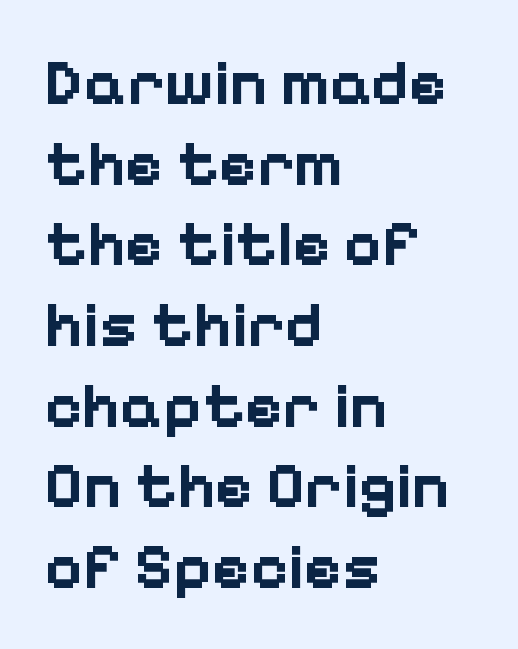
{"serif": "no", "italic": "no", "bold": "yes", "weight": "bold", "width": "normal", "stroke_contrast": "low", "x_height": "medium", "monospaced": "no", "underline": "no", "align": "left", "line_spacing": "normal", "line_spacing_ratio": 1.26, "letter_spacing": "normal", "letter_spacing_em": 0.0, "glyph_px": 64}
